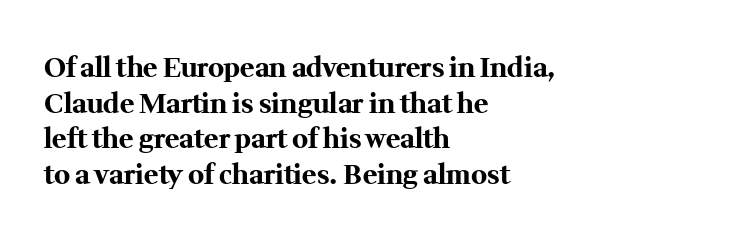
The image shows 27 px bold type, upright; set left-aligned, normal line spacing (1.32x), normal letter spacing, not underlined.
